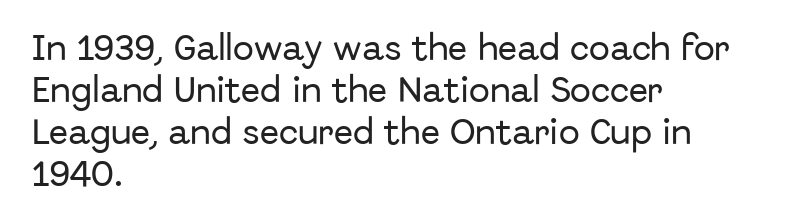
The image shows 28 px sans-serif type, upright; set left-aligned, normal line spacing (1.5x), normal letter spacing, not underlined; low stroke contrast and a medium x-height.
